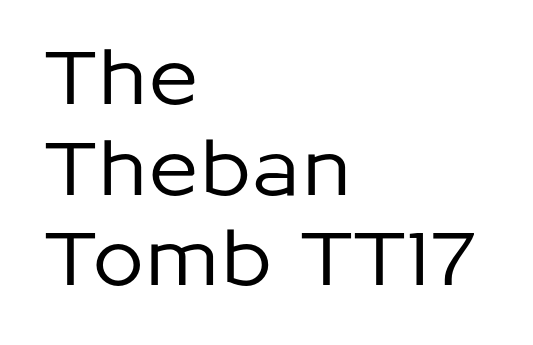
The image shows 75 px sans-serif type, upright; set left-aligned, line spacing 1.21x, normal letter spacing, not underlined; low stroke contrast and a medium x-height.
